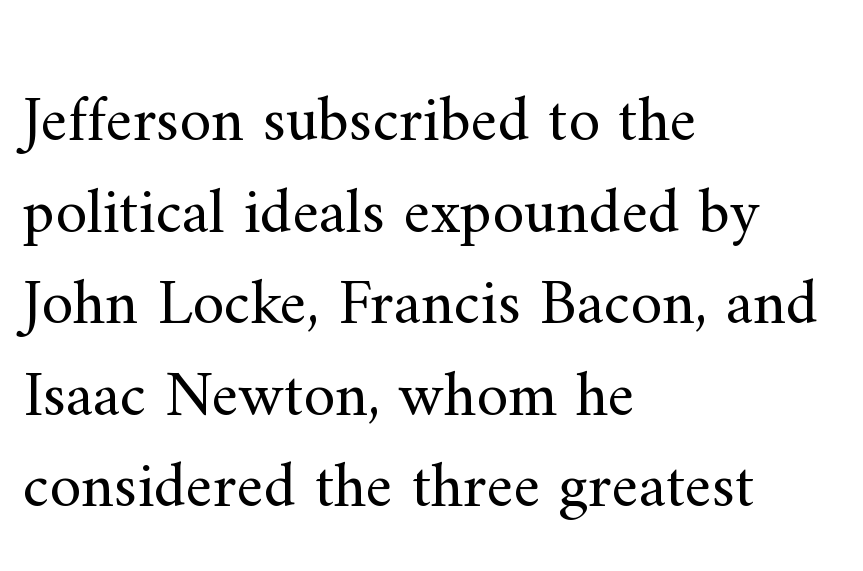
The image shows 64 px regular-weight serif type, upright; set left-aligned, normal line spacing (1.43x), normal letter spacing, not underlined; medium stroke contrast and a small x-height.
